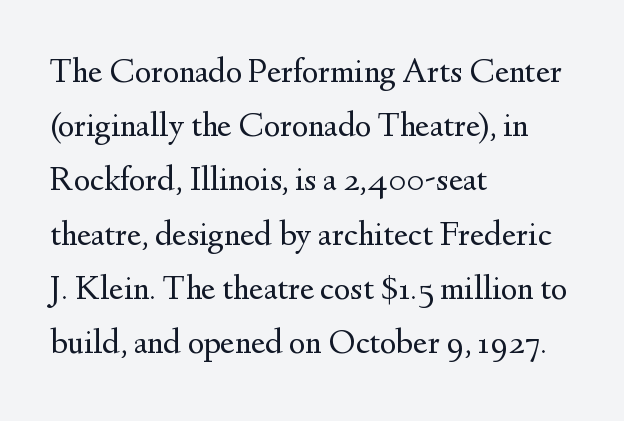
The image shows 35 px regular-weight serif type, upright; set left-aligned, normal line spacing (1.55x), normal letter spacing, not underlined; medium stroke contrast and a small x-height.
